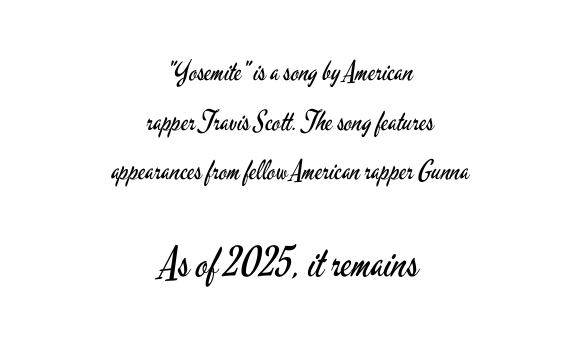
The image shows 41 px regular-weight, condensed sans-serif type; set centered, line spacing 1.84x, normal letter spacing, not underlined; the second (bottom) block is 1.52x larger; low stroke contrast and a small x-height.
